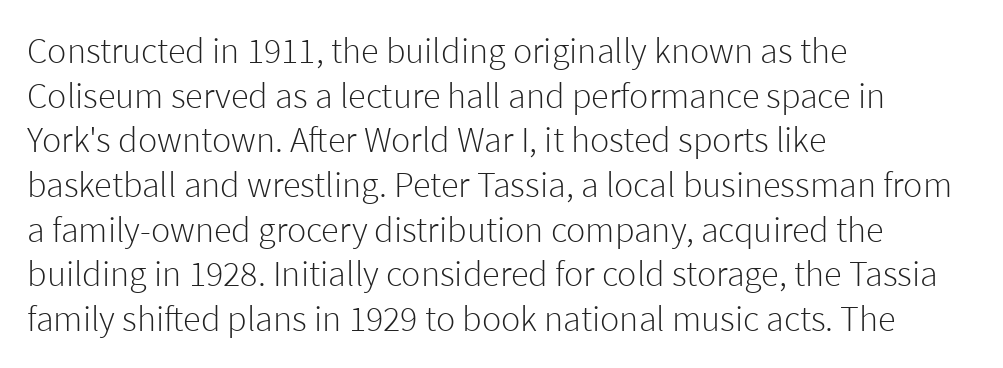
It's the straight-up-and-down kind of type. Type without underlining. Tracking value appears to be zero — textbook default spacing. The passage shown is not bold in any degree.
